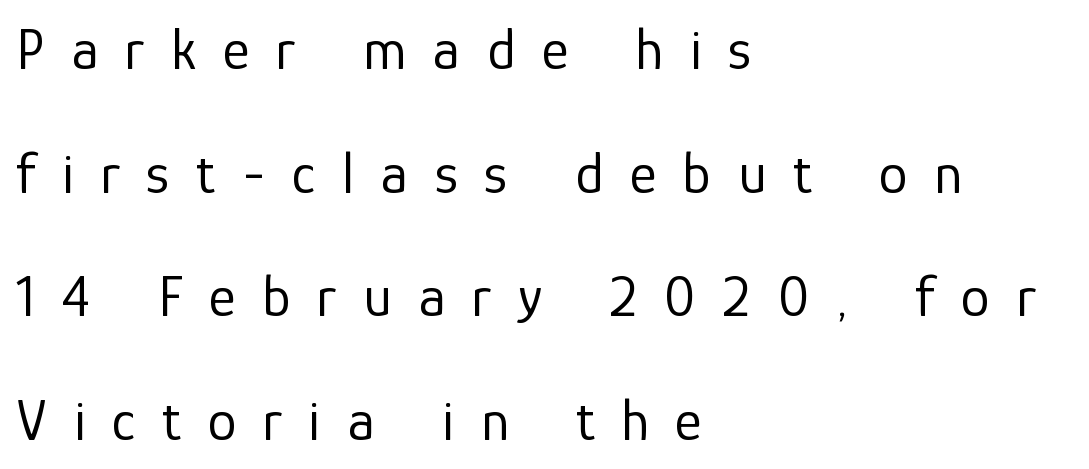
The image shows 58 px regular-weight sans-serif type, upright; set left-aligned, loose line spacing (2.13x), unusually wide letter spacing (+0.46 em), not underlined; low stroke contrast and a medium x-height.
